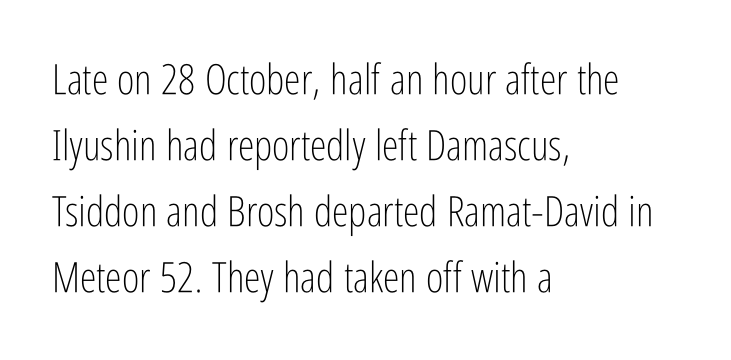
Q: Is the text bold? A: No.
Q: Is the text italic (slanted)? A: No, it is upright.
Q: Is the typeface a serif or a sans-serif typeface? A: Sans-serif.
Q: Is the text underlined? A: No.
Q: How is the paragraph aligned? A: Left-aligned.
Q: Is the spacing between letters normal or unusually wide? A: Normal.
Q: Is the spacing between lines tight, normal or loose? A: Normal.
Q: Width (condensed, normal, or wide)? A: Condensed.
Q: Stroke contrast? A: Low.
Q: x-height? A: Medium.
Q: Monospaced? A: No.
